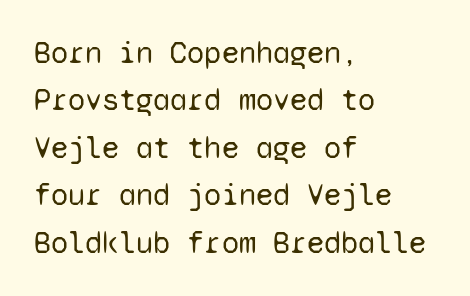
{"serif": "no", "italic": "no", "bold": "no", "weight": "regular", "width": "normal", "stroke_contrast": "low", "x_height": "medium", "monospaced": "yes", "underline": "no", "align": "left", "line_spacing": "normal", "line_spacing_ratio": 1.53, "letter_spacing": "normal", "letter_spacing_em": 0.0, "glyph_px": 31}
